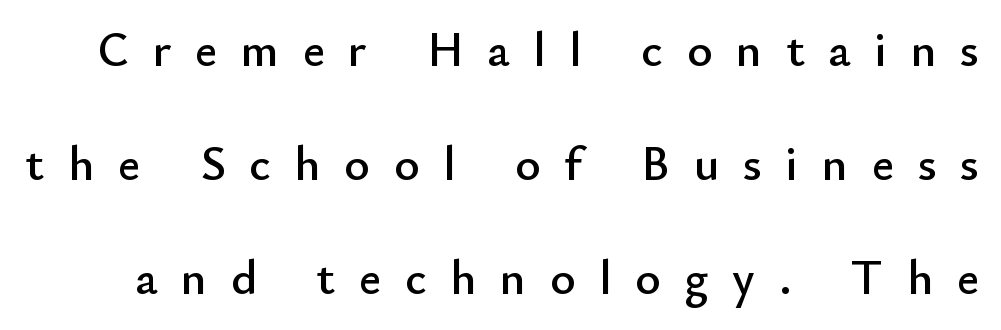
The image shows 48 px sans-serif type, upright; set loose line spacing (2.37x), unusually wide letter spacing (+0.5 em), not underlined; low stroke contrast and a small x-height.
